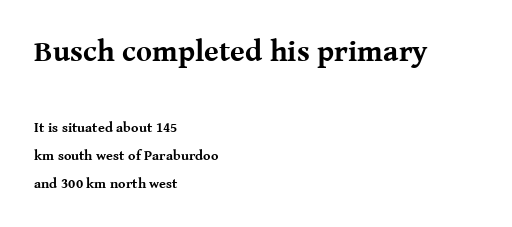
Notice the wide empty band between every row — that's loose leading. Bare-footed words on every line. Which chunk is bigger? The first one — the top block dwarfs the bottom. This sample has the flowing, uneven cadence of proportional lettering. How are the letters spaced? Ordinarily, with no added tracking.
